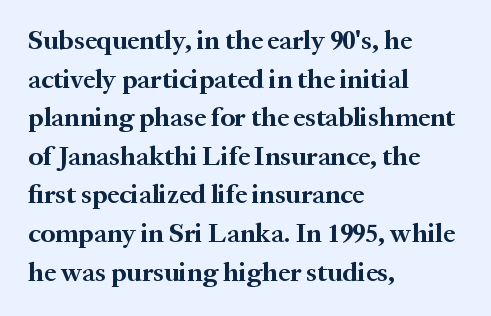
{"italic": "no", "bold": "yes", "underline": "no", "align": "left", "line_spacing": "normal", "line_spacing_ratio": 1.43, "letter_spacing": "normal", "letter_spacing_em": 0.0, "glyph_px": 27}
